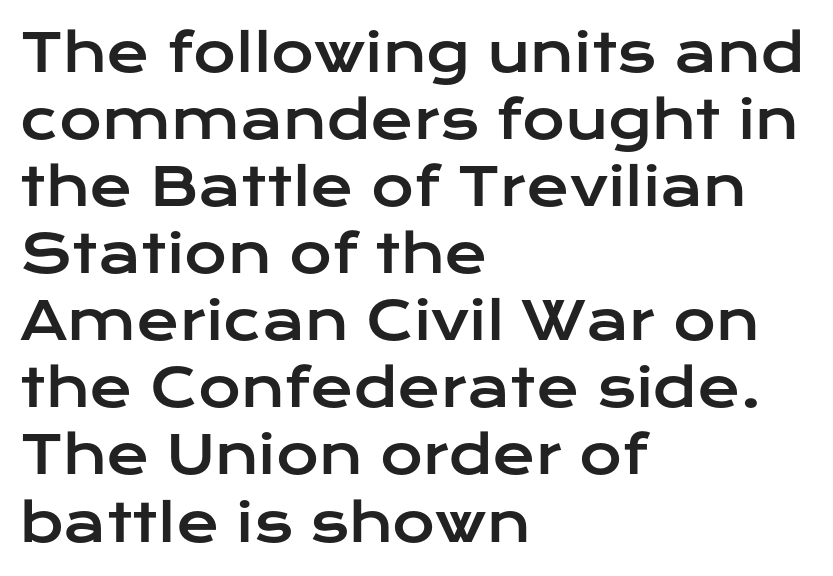
The image shows 52 px wide sans-serif type, upright; set left-aligned, normal line spacing (1.29x), normal letter spacing, not underlined; low stroke contrast and a medium x-height.
